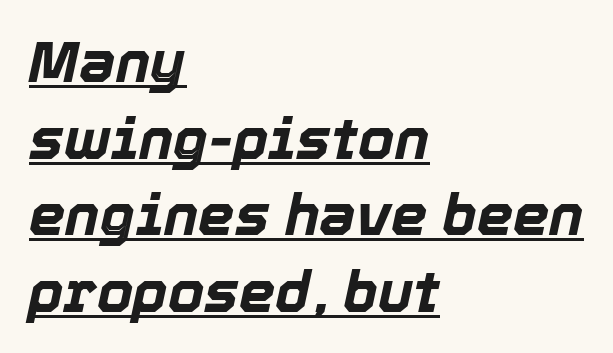
The image shows 58 px bold type, italic (leaning right); set left-aligned, normal line spacing (1.32x), normal letter spacing, underlined; a medium x-height.
